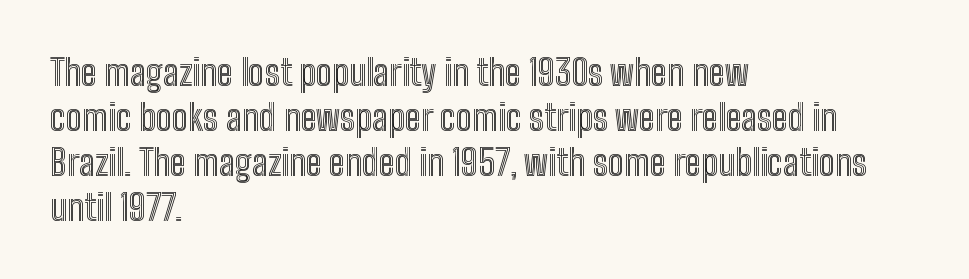
{"italic": "no", "width": "condensed", "x_height": "medium", "monospaced": "no", "underline": "no", "align": "left", "line_spacing": "normal", "line_spacing_ratio": 1.25, "letter_spacing": "normal", "letter_spacing_em": 0.0, "glyph_px": 36}
